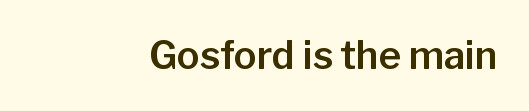
The image shows 38 px sans-serif type, upright; set right-aligned, normal letter spacing, not underlined; low stroke contrast and a medium x-height.
